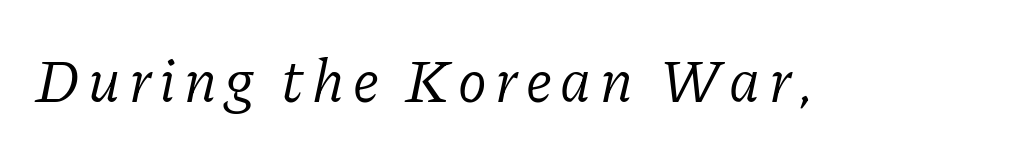
The image shows 60 px light serif type, italic (leaning right); set not underlined; low stroke contrast and a medium x-height.
